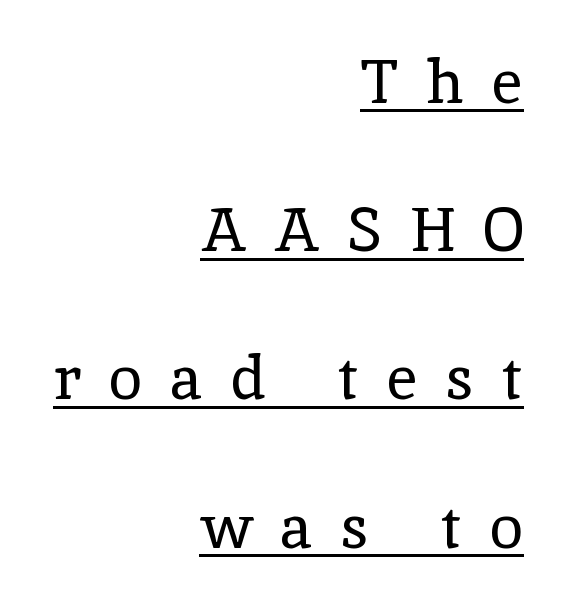
The image shows 61 px regular-weight serif type, upright; set right-aligned, loose line spacing (2.43x), unusually wide letter spacing (+0.46 em), underlined; a medium x-height.
